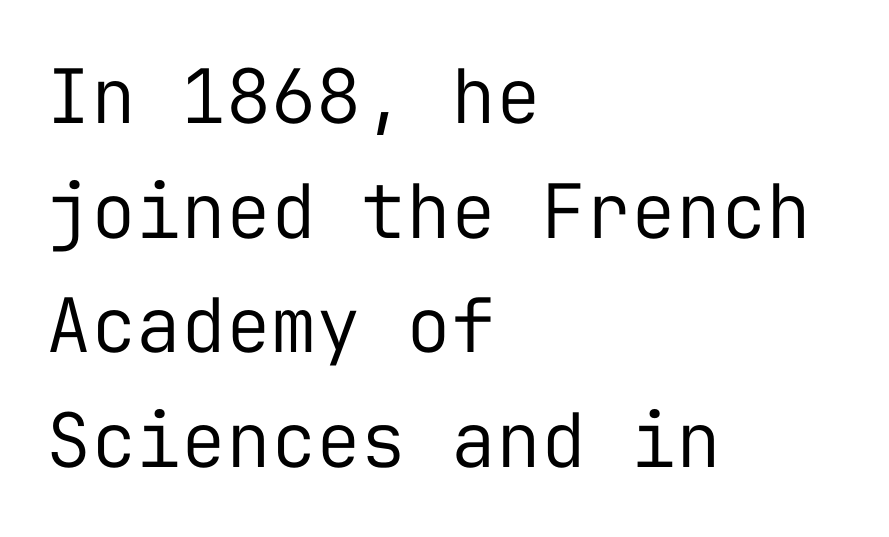
What's the leading like? Ordinary, nothing unusual. The face used here is a sans, in the tradition of grotesques and geometrics. You could call the tracking neutral — neither tight nor loose. Notice how the stems are strictly vertical — no italics here. Each letter, wide or thin by design, is forced into the same width here. Does the copy run flush right? No — it runs flush left.
